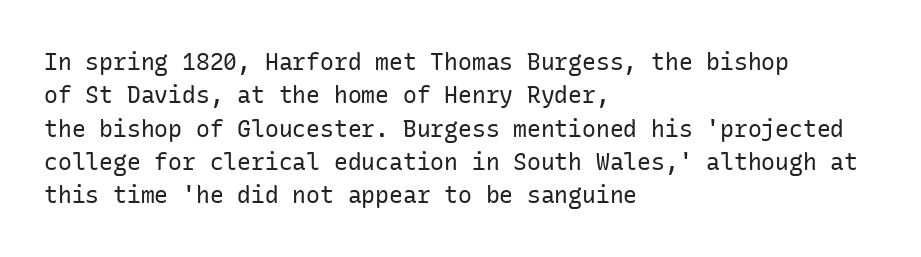
The image shows 23 px text type, upright; set left-aligned, normal line spacing (1.45x), normal letter spacing, not underlined.
